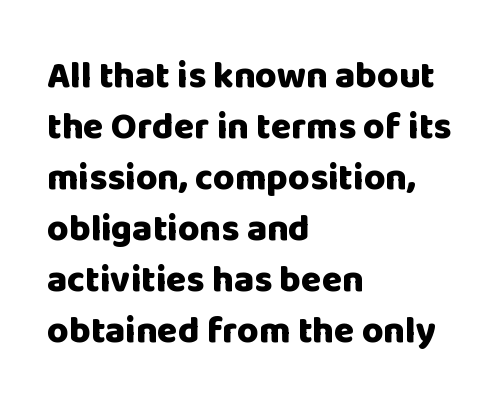
{"serif": "no", "italic": "no", "bold": "yes", "weight": "heavy", "width": "normal", "stroke_contrast": "low", "x_height": "large", "monospaced": "no", "underline": "no", "align": "left", "line_spacing": "normal", "line_spacing_ratio": 1.38, "letter_spacing": "normal", "letter_spacing_em": 0.0, "glyph_px": 37}
